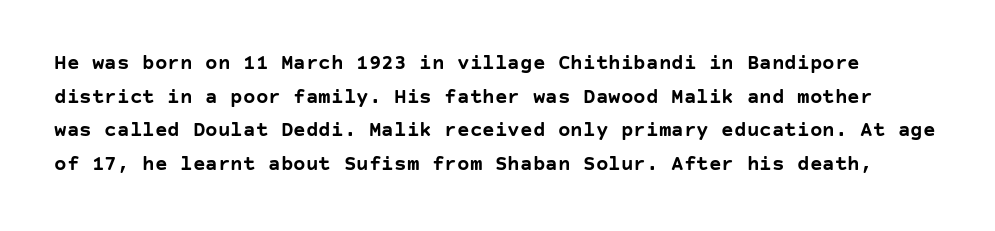
Q: Is the text bold? A: Yes.
Q: Is the text italic (slanted)? A: No, it is upright.
Q: Is the text underlined? A: No.
Q: Is the spacing between letters normal or unusually wide? A: Normal.
Q: Is the spacing between lines tight, normal or loose? A: Normal.
